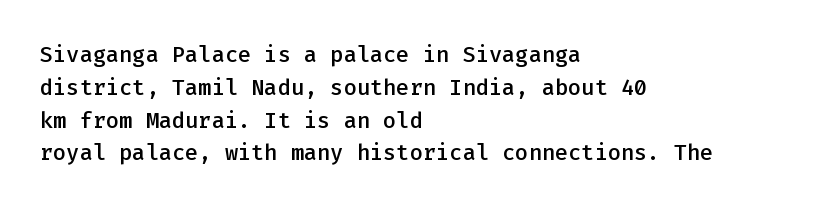
This sample is left-justified, so line endings fall wherever the words run out. Has an underline been added? It has not. The glyphs have the mass of a demibold cut, below bold. Nothing unusual about the tracking: characters are spaced as the font intends.
